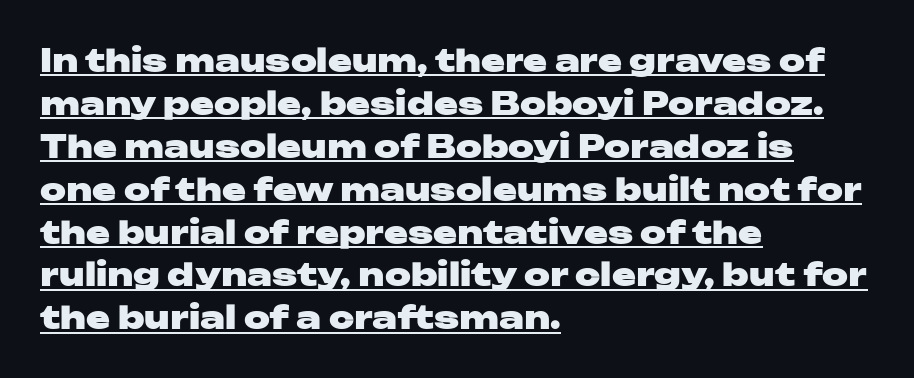
Q: Is the text bold? A: Yes.
Q: Is the text italic (slanted)? A: No, it is upright.
Q: Is the typeface a serif or a sans-serif typeface? A: Sans-serif.
Q: Is the text underlined? A: Yes.
Q: How is the paragraph aligned? A: Left-aligned.
Q: Is the spacing between letters normal or unusually wide? A: Normal.
Q: Is the spacing between lines tight, normal or loose? A: Normal.
Q: Width (condensed, normal, or wide)? A: Wide.
Q: Stroke contrast? A: Low.
Q: x-height? A: Medium.
Q: Monospaced? A: No.
